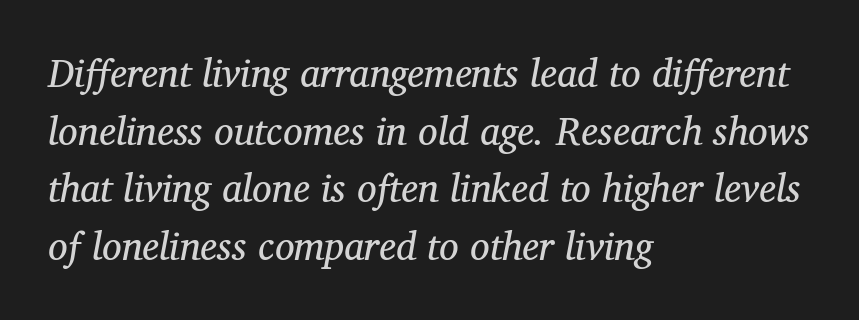
{"serif": "yes", "italic": "yes", "lean": "right", "slant_degrees": 12, "bold": "no", "weight": "regular", "width": "normal", "stroke_contrast": "medium", "x_height": "medium", "monospaced": "no", "underline": "no", "align": "left", "line_spacing": "normal", "line_spacing_ratio": 1.48, "letter_spacing": "normal", "letter_spacing_em": 0.0, "glyph_px": 39}
